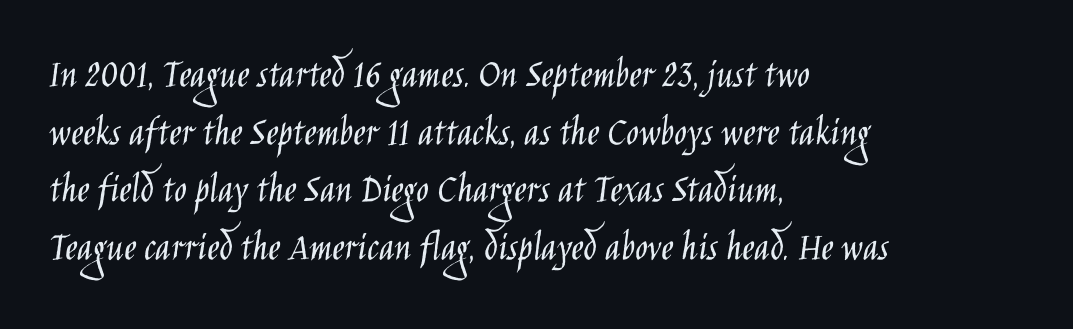
The image shows 42 px light, condensed sans-serif type; set left-aligned, normal line spacing (1.37x), normal letter spacing, not underlined; low stroke contrast and a large x-height.
